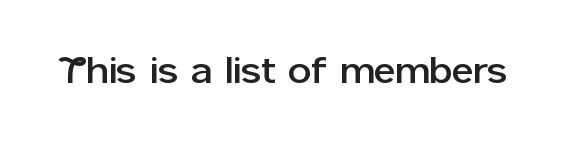
{"serif": "no", "italic": "no", "width": "normal", "stroke_contrast": "low", "x_height": "medium", "monospaced": "no", "underline": "no", "letter_spacing": "normal", "letter_spacing_em": 0.0, "glyph_px": 37}
